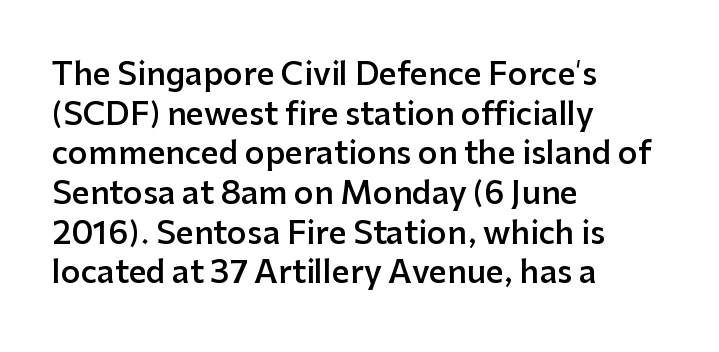
Q: Is the text bold? A: Semi-bold.
Q: Is the text italic (slanted)? A: No, it is upright.
Q: Is the typeface a serif or a sans-serif typeface? A: Sans-serif.
Q: Is the text underlined? A: No.
Q: How is the paragraph aligned? A: Left-aligned.
Q: Is the spacing between letters normal or unusually wide? A: Normal.
Q: Is the spacing between lines tight, normal or loose? A: Normal.
Q: Width (condensed, normal, or wide)? A: Normal.
Q: Stroke contrast? A: Low.
Q: x-height? A: Medium.
Q: Monospaced? A: No.
